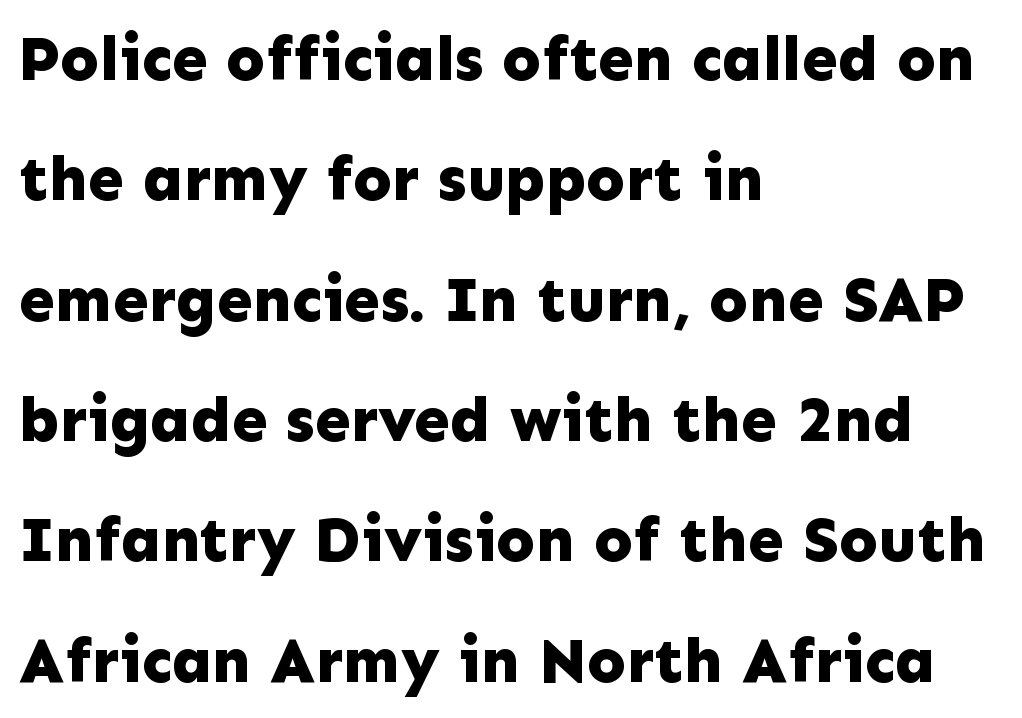
{"serif": "no", "italic": "no", "bold": "yes", "weight": "bold", "width": "normal", "stroke_contrast": "low", "x_height": "medium", "monospaced": "no", "underline": "no", "align": "left", "line_spacing_ratio": 1.88, "letter_spacing": "normal", "letter_spacing_em": 0.0, "glyph_px": 64}
